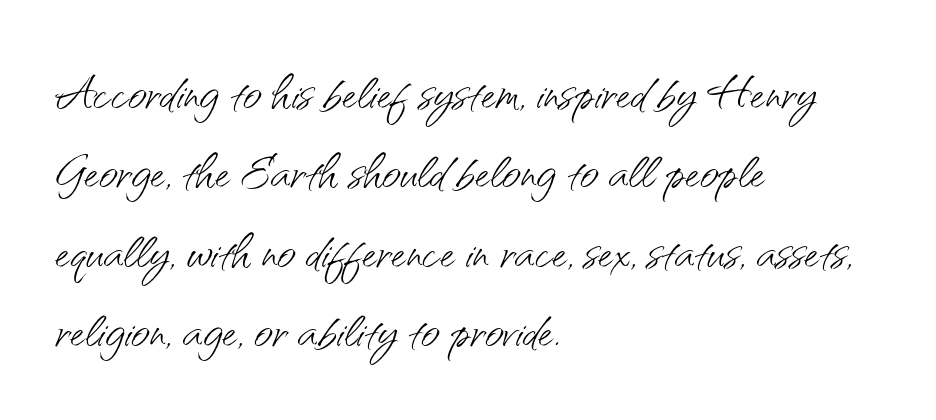
A classic flush-left, rag-right setting is used for this passage. Is this a heavy cut? Hardly; it is regular or lighter. Lines of text with bare space underneath. A typesetter would label this face a sans. Each letter keeps its own natural width here, so spacing adapts to shape.
